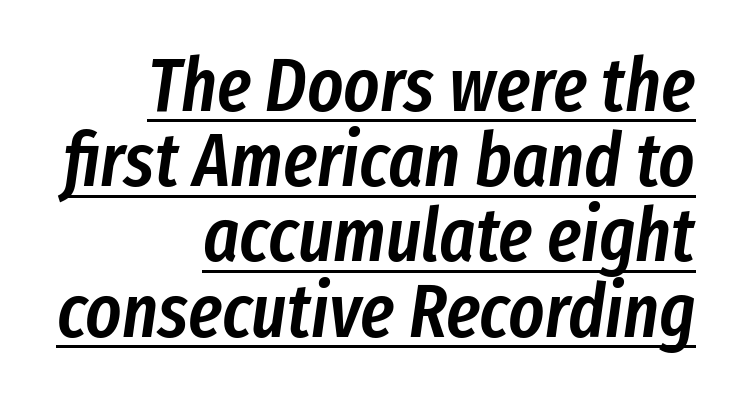
{"italic": "yes", "lean": "right", "slant_degrees": 8, "bold": "semi", "weight": "semibold", "width": "condensed", "stroke_contrast": "low", "x_height": "medium", "monospaced": "no", "underline": "yes", "align": "right", "line_spacing": "tight", "line_spacing_ratio": 0.99, "letter_spacing": "normal", "letter_spacing_em": 0.0, "glyph_px": 76}
